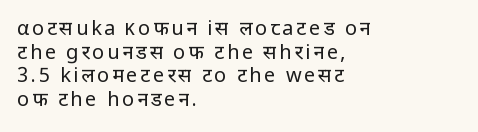
Q: Is the text bold? A: No.
Q: Is the text italic (slanted)? A: No, it is upright.
Q: Is the text underlined? A: No.
Q: How is the paragraph aligned? A: Left-aligned.
